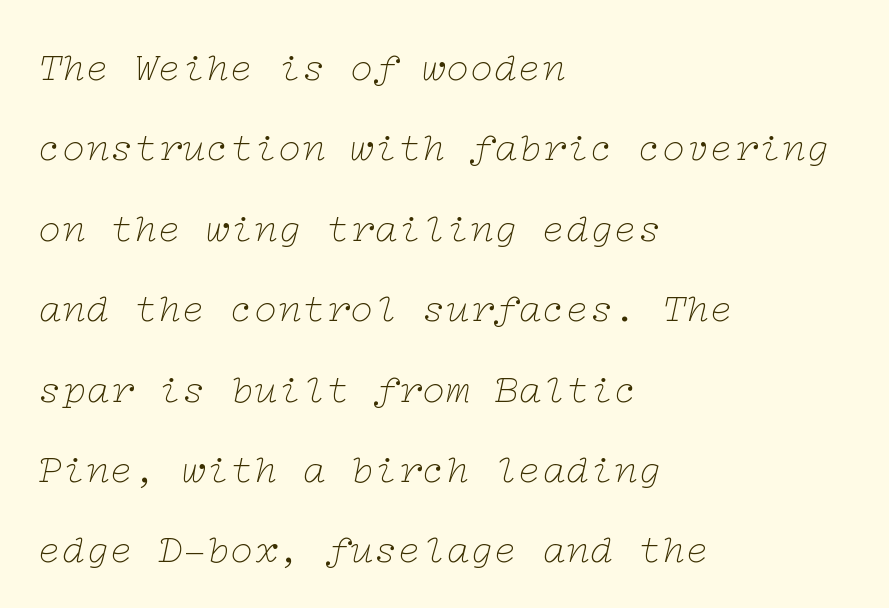
Unmarked baselines from the first word to the last. Posture: slanted. The passage shown has conventional tracking throughout. Little horizontal feet cap the strokes, marking this as serif type. Caption: face not bold, strokes unweighted.
